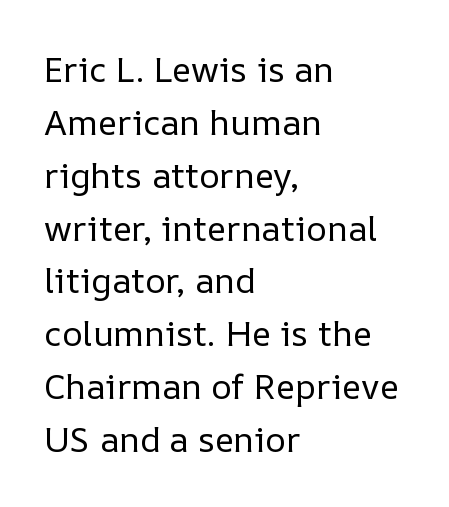
The image shows 35 px regular-weight type, upright; set left-aligned, normal line spacing (1.51x), normal letter spacing, not underlined; low stroke contrast and a medium x-height.
